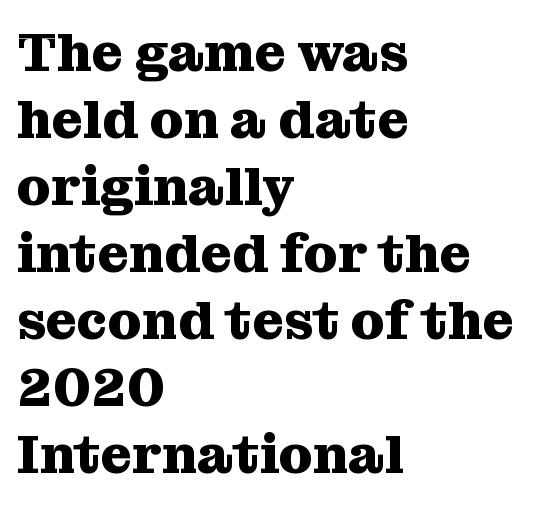
Q: Is the text bold? A: Yes.
Q: Is the text italic (slanted)? A: No, it is upright.
Q: Is the typeface a serif or a sans-serif typeface? A: Serif.
Q: Is the text underlined? A: No.
Q: How is the paragraph aligned? A: Left-aligned.
Q: Is the spacing between letters normal or unusually wide? A: Normal.
Q: Width (condensed, normal, or wide)? A: Normal.
Q: Stroke contrast? A: Medium.
Q: x-height? A: Medium.
Q: Monospaced? A: No.
